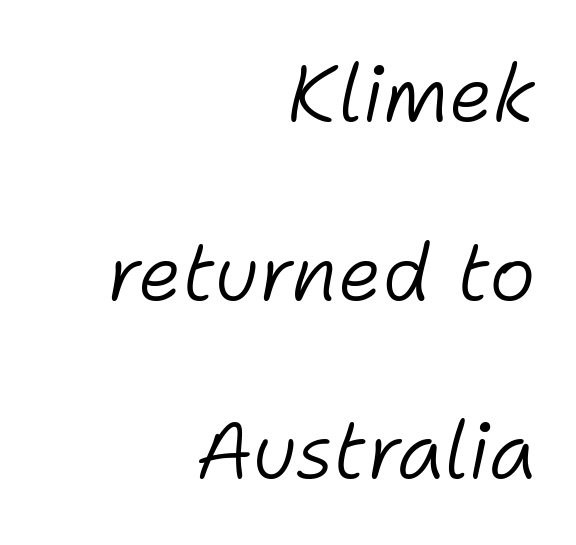
The image shows 79 px light type, italic (leaning right); set right-aligned, loose line spacing (2.26x), normal letter spacing, not underlined; low stroke contrast and a medium x-height.
